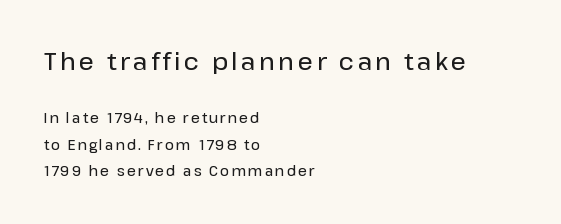
The image shows 24 px text type, upright; set left-aligned, line spacing 1.88x, not underlined; the first (top) block is 1.71x larger.
